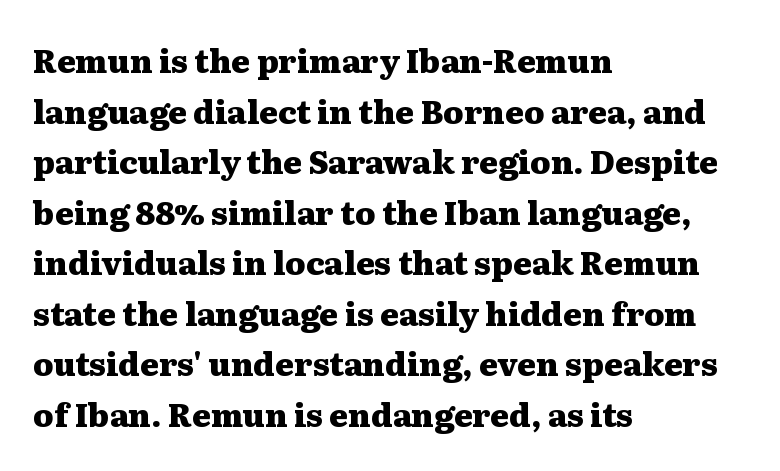
{"serif": "yes", "italic": "no", "bold": "yes", "weight": "heavy", "width": "wide", "stroke_contrast": "medium", "x_height": "medium", "monospaced": "no", "underline": "no", "align": "left", "line_spacing": "normal", "line_spacing_ratio": 1.58, "letter_spacing": "normal", "letter_spacing_em": 0.0, "glyph_px": 32}
